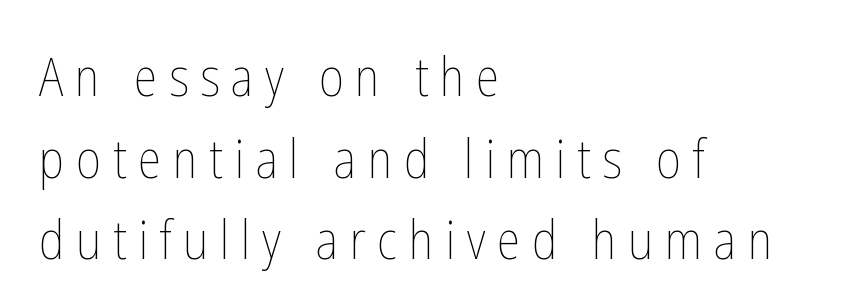
Q: Is the text bold? A: No.
Q: Is the text italic (slanted)? A: No, it is upright.
Q: Is the text underlined? A: No.
Q: How is the paragraph aligned? A: Left-aligned.
Q: Is the spacing between letters normal or unusually wide? A: Unusually wide.
Q: Is the spacing between lines tight, normal or loose? A: Normal.
Q: Width (condensed, normal, or wide)? A: Condensed.
Q: Stroke contrast? A: Low.
Q: x-height? A: Medium.
Q: Monospaced? A: No.
